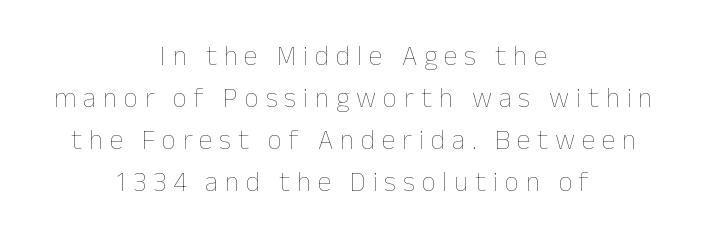
Q: Is the text bold? A: No.
Q: Is the text italic (slanted)? A: No, it is upright.
Q: Is the text underlined? A: No.
Q: How is the paragraph aligned? A: Centered.
Q: Is the spacing between letters normal or unusually wide? A: Unusually wide.
Q: Is the spacing between lines tight, normal or loose? A: Normal.
Q: Width (condensed, normal, or wide)? A: Normal.
Q: Stroke contrast? A: Low.
Q: x-height? A: Medium.
Q: Monospaced? A: No.
